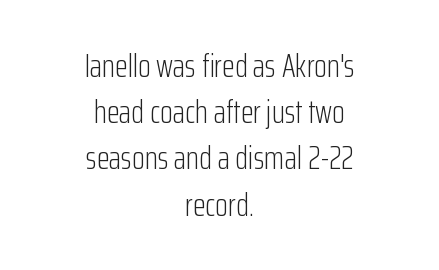
The image shows 33 px light, condensed sans-serif type, upright; set centered, normal line spacing (1.4x), normal letter spacing, not underlined; low stroke contrast and a medium x-height.
